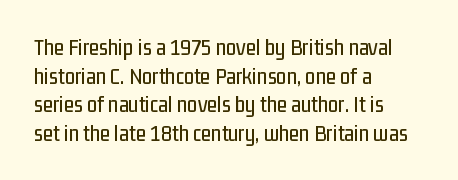
Q: Is the text italic (slanted)? A: No, it is upright.
Q: Is the text underlined? A: No.
Q: How is the paragraph aligned? A: Left-aligned.
Q: Is the spacing between letters normal or unusually wide? A: Normal.
